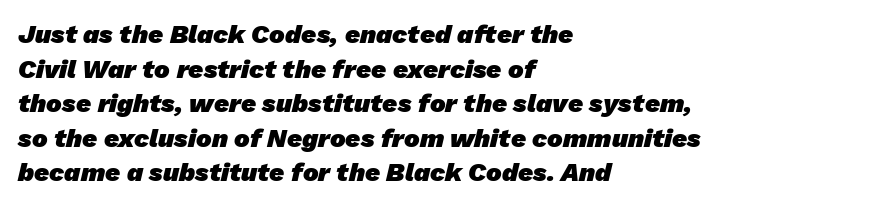
A dark, heavy texture on the line: the type is bold. The paragraph has a hard left edge and a soft right edge. Underline: absent. In terms of leading, this rendering sits right in the middle. In terms of letterspacing, this is plain default setting.
